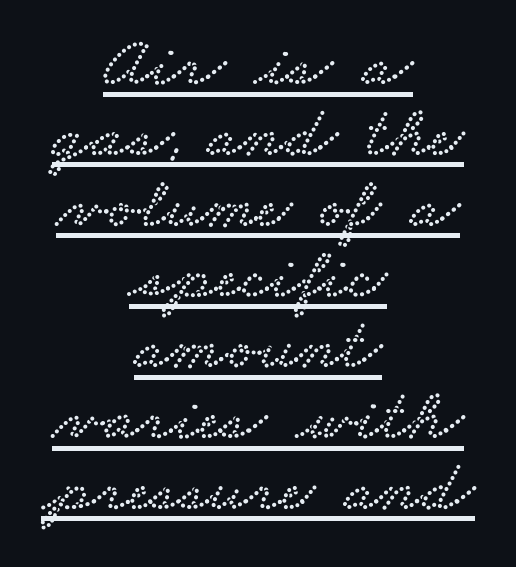
Old-style or modern, the face here clearly has serifs. Compared with typical body copy, the letter spacing here is the same. Layout note: lines centered. The words here are underlined.
